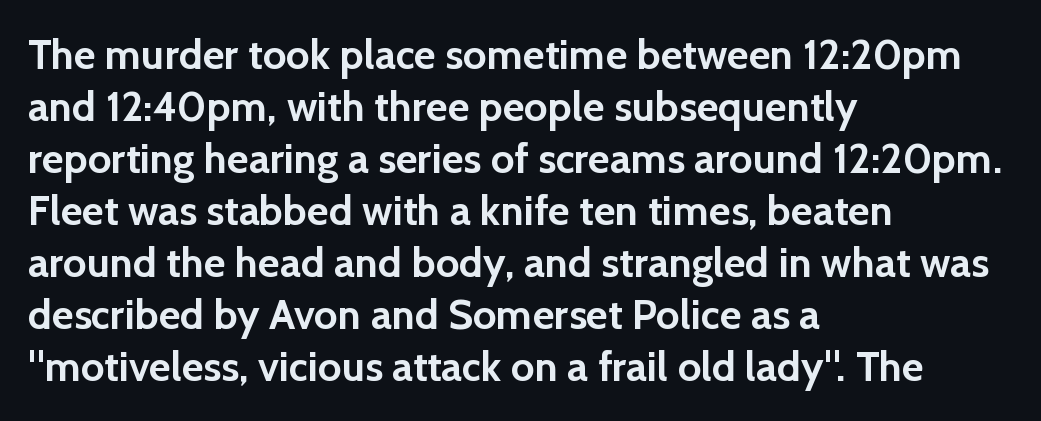
Q: Is the text bold? A: Yes.
Q: Is the text italic (slanted)? A: No, it is upright.
Q: Is the typeface a serif or a sans-serif typeface? A: Sans-serif.
Q: Is the text underlined? A: No.
Q: How is the paragraph aligned? A: Left-aligned.
Q: Is the spacing between letters normal or unusually wide? A: Normal.
Q: Width (condensed, normal, or wide)? A: Normal.
Q: x-height? A: Medium.
Q: Monospaced? A: No.
